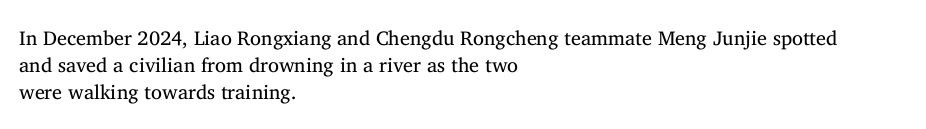
The image shows 20 px text type, upright; set left-aligned, normal line spacing (1.35x), normal letter spacing, not underlined.
